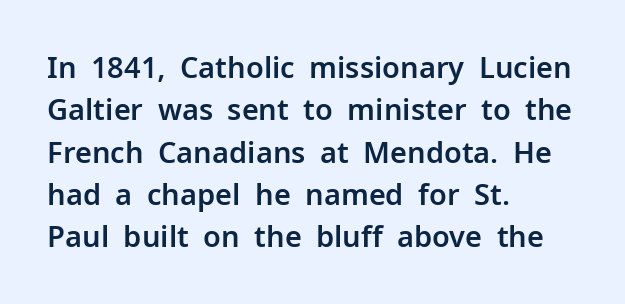
The image shows 29 px sans-serif type, upright; set left-aligned, normal line spacing (1.46x), normal letter spacing, not underlined; low stroke contrast and a medium x-height.
